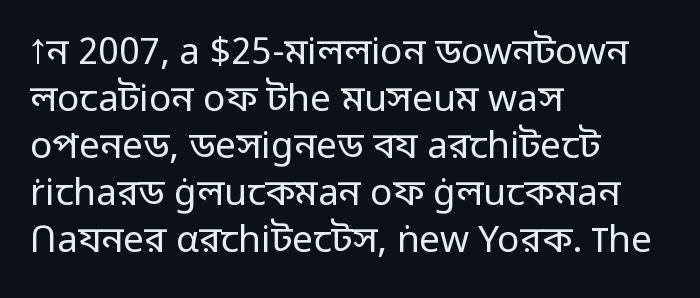
The image shows 37 px regular-weight sans-serif type, upright; set left-aligned, normal line spacing (1.27x), normal letter spacing, not underlined; low stroke contrast and a medium x-height.
